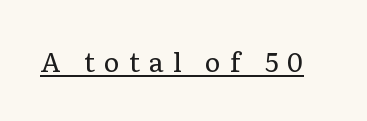
The letters stand upright; this is a roman face. The passage shown is underscored from start to finish. The passage shown is not bold in any degree. Words appear elongated and porous because spacing is wide.
